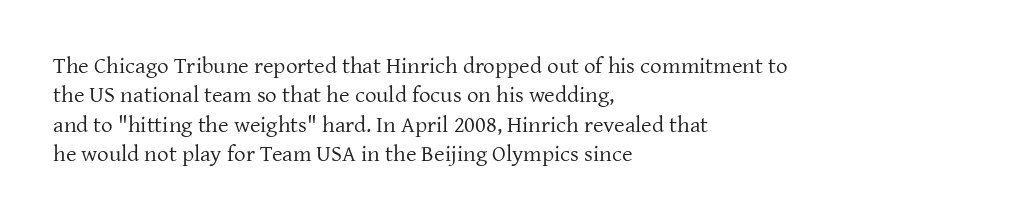
{"italic": "no", "bold": "no", "underline": "no", "align": "left", "line_spacing": "normal", "line_spacing_ratio": 1.28, "letter_spacing": "normal", "letter_spacing_em": 0.0, "glyph_px": 23}
